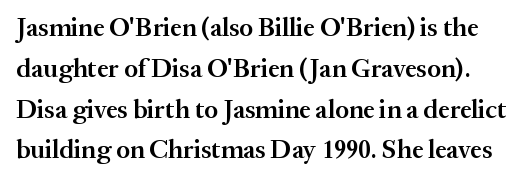
{"italic": "no", "bold": "semi", "underline": "no", "line_spacing": "normal", "line_spacing_ratio": 1.57, "letter_spacing": "normal", "letter_spacing_em": 0.0, "glyph_px": 26}
